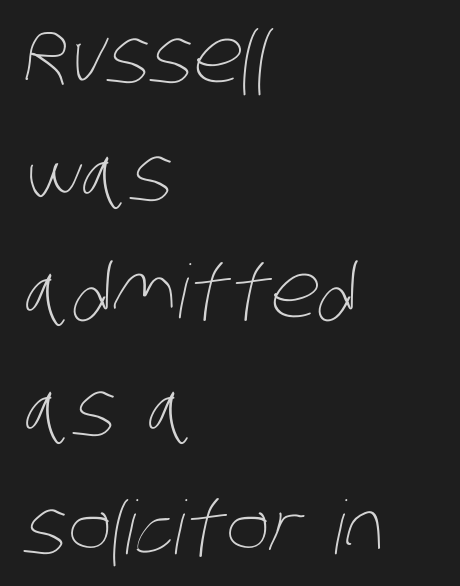
The weight would be labelled regular, book, light, or lighter still. Any mark beneath the type? The region is blank. Words appear dense and cohesive because spacing is normal. Typeset ragged right — the left edge is the straight one.
